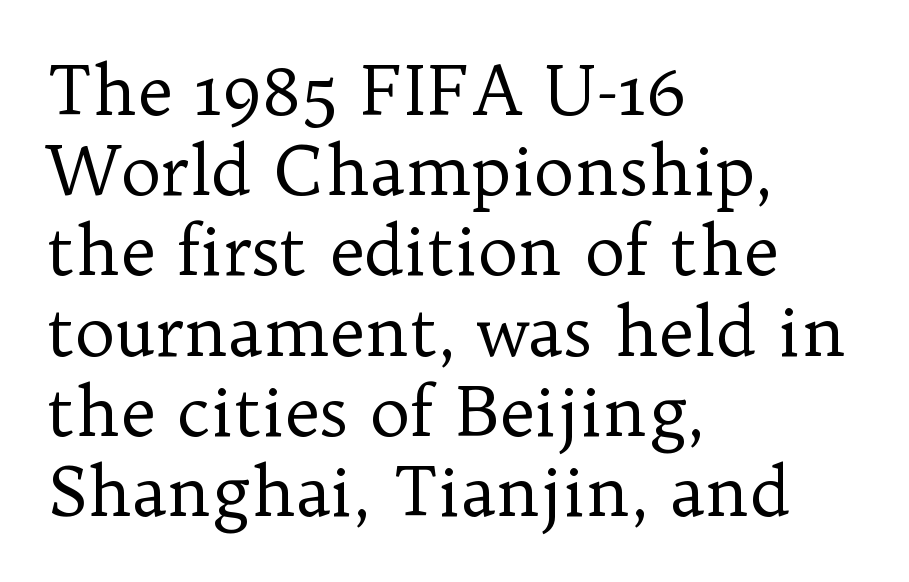
The face used here is seriffed, in the tradition of book romans. The horizontal fit of the characters is conventional and even. Rule under the text: the space is simply empty. Visually the block forms a straight wall on the left and a jagged coastline on the right. The font's upright variant was chosen for this text. These lines are rendered in a variable-pitch font.
